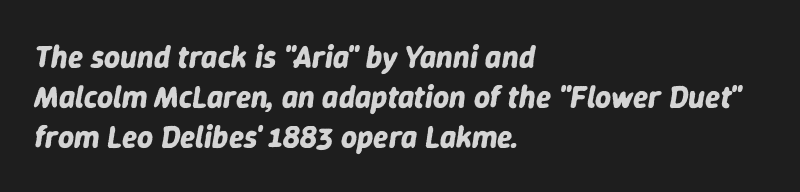
Q: Is the text bold? A: Yes.
Q: Is the text italic (slanted)? A: Yes, it leans right by about 9 degrees.
Q: Is the text underlined? A: No.
Q: How is the paragraph aligned? A: Left-aligned.
Q: Is the spacing between letters normal or unusually wide? A: Normal.
Q: Is the spacing between lines tight, normal or loose? A: Normal.
Q: Width (condensed, normal, or wide)? A: Normal.
Q: Stroke contrast? A: Low.
Q: x-height? A: Medium.
Q: Monospaced? A: No.
